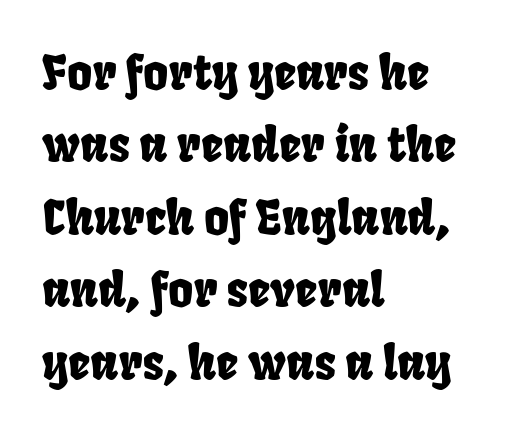
{"serif": "no", "width": "condensed", "stroke_contrast": "low", "x_height": "large", "monospaced": "no", "underline": "no", "align": "left", "line_spacing": "normal", "line_spacing_ratio": 1.51, "letter_spacing": "normal", "letter_spacing_em": 0.0, "glyph_px": 48}
